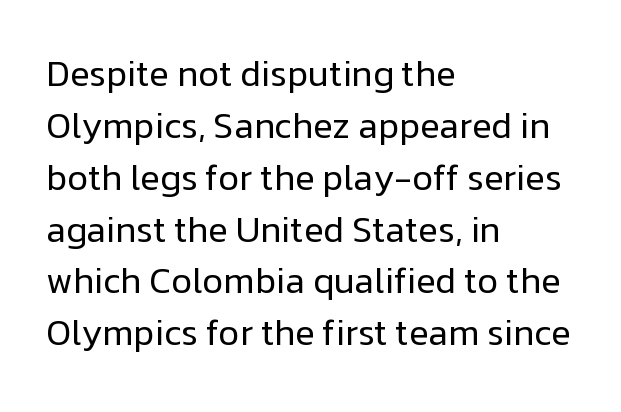
{"serif": "no", "italic": "no", "bold": "no", "weight": "regular", "width": "normal", "stroke_contrast": "low", "x_height": "medium", "monospaced": "no", "underline": "no", "align": "left", "line_spacing": "normal", "line_spacing_ratio": 1.44, "letter_spacing": "normal", "letter_spacing_em": 0.0, "glyph_px": 36}
